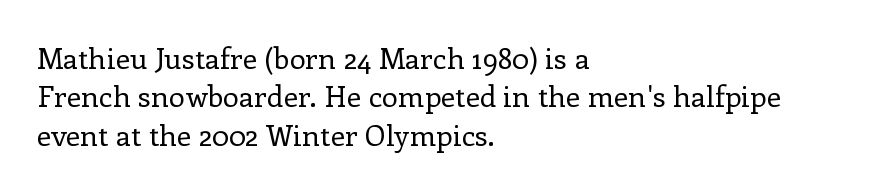
The image shows 29 px regular-weight serif type, upright; set left-aligned, normal line spacing (1.32x), normal letter spacing, not underlined; low stroke contrast and a medium x-height.
